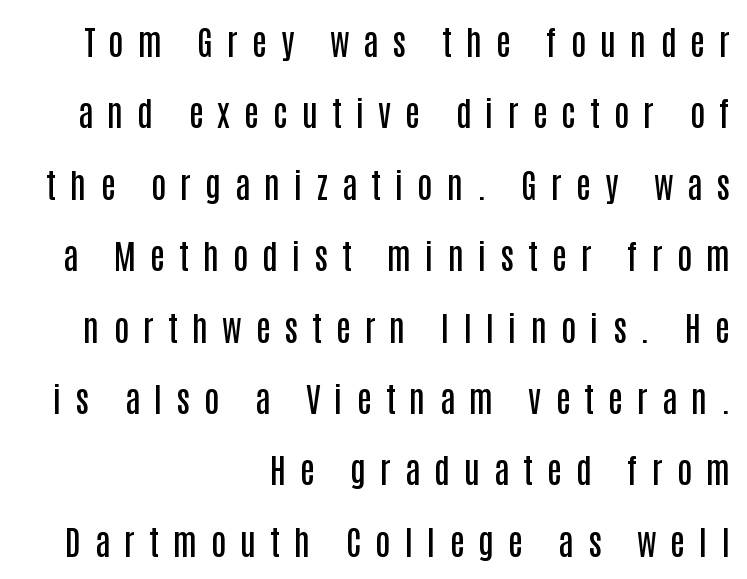
Underlining? Definitely not there. Each word looks stretched out because of the extra space between its letters. Is the block centered? No — it sits flush against the right margin. The rendering uses a large line-height, opening up the rows. Nope, no serifs anywhere on these letters. Spacing verdict: proportional, widths tailored to each character.
